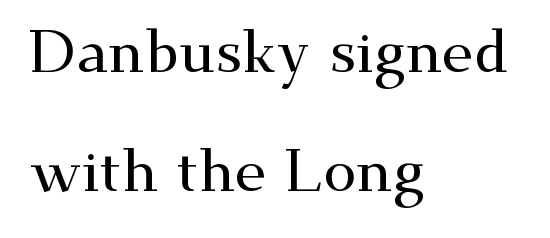
Q: Is the text italic (slanted)? A: No, it is upright.
Q: Is the typeface a serif or a sans-serif typeface? A: Serif.
Q: Is the text underlined? A: No.
Q: How is the paragraph aligned? A: Left-aligned.
Q: Is the spacing between letters normal or unusually wide? A: Normal.
Q: Is the spacing between lines tight, normal or loose? A: Loose.
Q: Width (condensed, normal, or wide)? A: Wide.
Q: Stroke contrast? A: Medium.
Q: x-height? A: Small.
Q: Monospaced? A: No.
